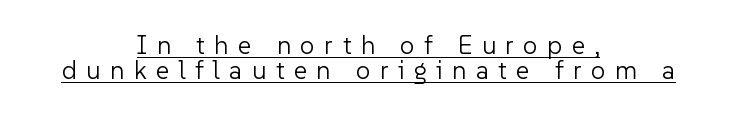
Does a line run under the words? Yes, clearly. Honestly, the letter spacing is so wide it's the main thing you notice. The font is comparable to plain body text, perhaps lighter. A typesetter would mark this as roman, not italic. Leading is clearly below the norm, producing a dense column. The paragraph has two soft edges and a firm central axis.
